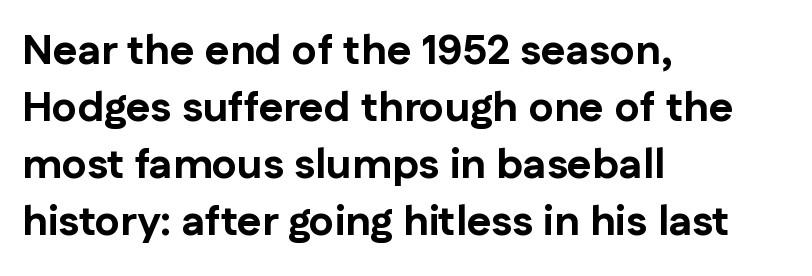
{"serif": "no", "italic": "no", "bold": "yes", "weight": "bold", "width": "normal", "stroke_contrast": "low", "x_height": "medium", "monospaced": "no", "underline": "no", "align": "left", "line_spacing": "normal", "line_spacing_ratio": 1.36, "letter_spacing": "normal", "letter_spacing_em": 0.0, "glyph_px": 42}
